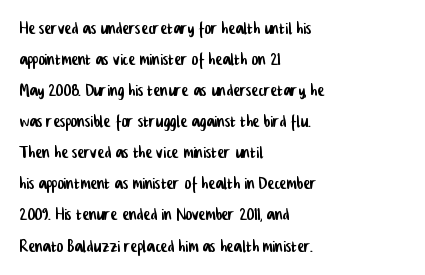
Rule under the text: the space is simply empty. Nobody touched the tracking dial on this one. Successive baselines arrive at the customary interval. Caption: multi-line text, flush left, ragged right.
